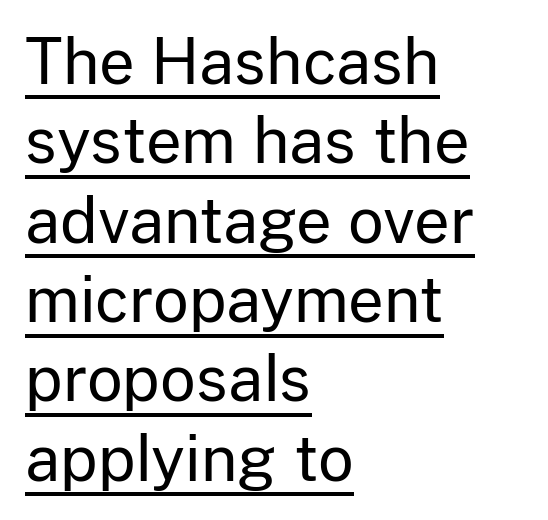
The image shows 62 px regular-weight sans-serif type, upright; set left-aligned, normal line spacing (1.28x), normal letter spacing, underlined; low stroke contrast and a medium x-height.
